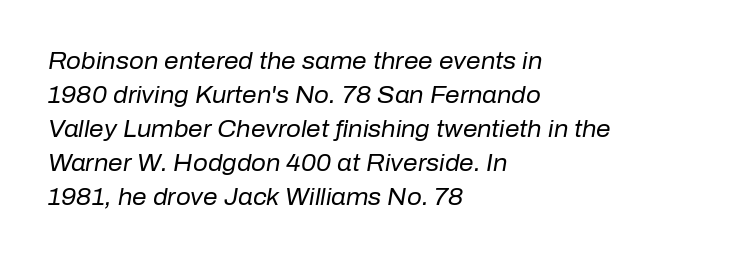
{"italic": "yes", "lean": "right", "slant_degrees": 10, "bold": "no", "underline": "no", "align": "left", "line_spacing": "normal", "line_spacing_ratio": 1.48, "letter_spacing": "normal", "letter_spacing_em": 0.0, "glyph_px": 23}
